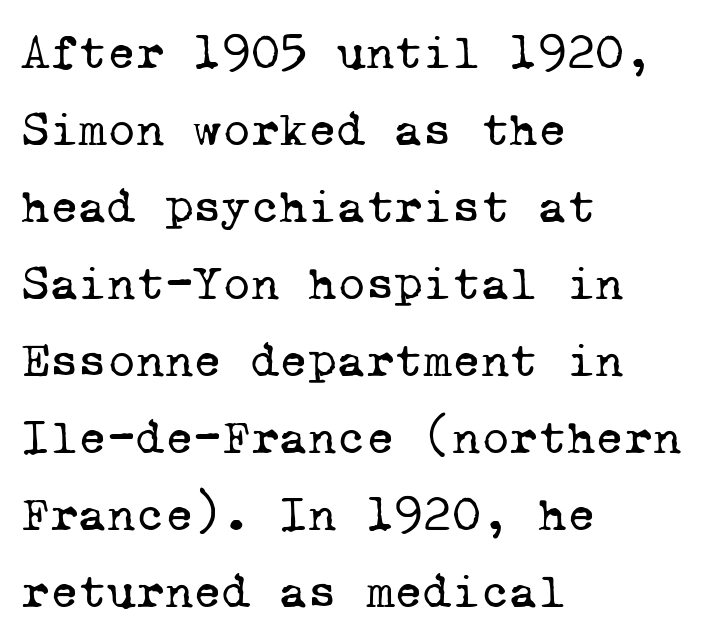
Evenly set lines give the paragraph a standard silhouette. The glyphs are unaccompanied by any horizontal stroke below them. Where is the straight margin? On the left. The weight tops out at a normal text grade. Here the designer chose a console-style face with uniform glyph widths.
